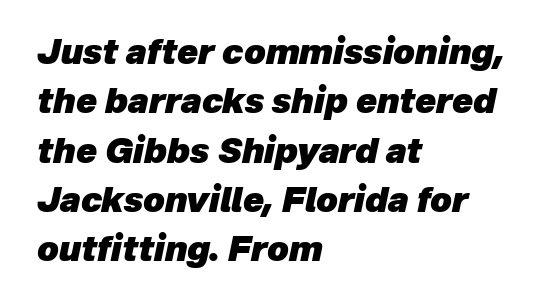
Q: Is the text bold? A: Yes.
Q: Is the text italic (slanted)? A: Yes, it leans right by about 12 degrees.
Q: Is the text underlined? A: No.
Q: How is the paragraph aligned? A: Left-aligned.
Q: Is the spacing between letters normal or unusually wide? A: Normal.
Q: Is the spacing between lines tight, normal or loose? A: Normal.
Q: Width (condensed, normal, or wide)? A: Normal.
Q: Stroke contrast? A: Low.
Q: x-height? A: Medium.
Q: Monospaced? A: No.
